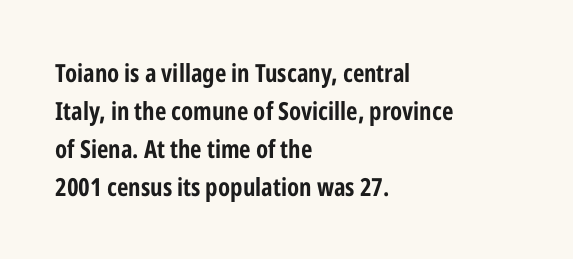
The image shows 25 px bold type, upright; set left-aligned, normal line spacing (1.52x), normal letter spacing, not underlined.
